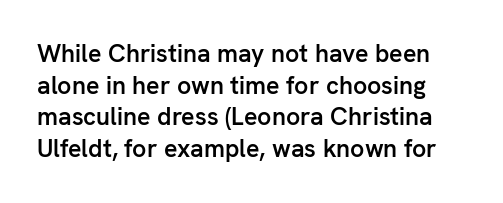
You could call the tracking neutral — neither tight nor loose. One glance says typical: line gaps are just what's usual. Upright lettering throughout. The typesetting leans somewhat heavy: a semibold. Any mark beneath the type? The region is blank.
